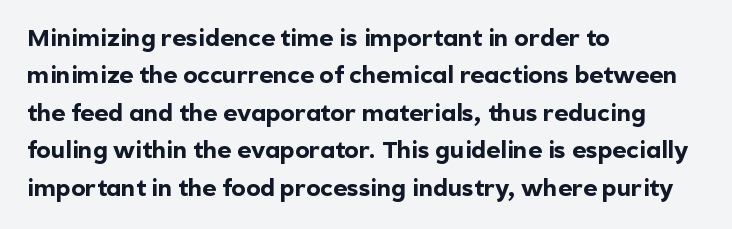
Q: Is the text bold? A: Yes.
Q: Is the text italic (slanted)? A: No, it is upright.
Q: Is the text underlined? A: No.
Q: How is the paragraph aligned? A: Left-aligned.
Q: Is the spacing between letters normal or unusually wide? A: Normal.
Q: Is the spacing between lines tight, normal or loose? A: Normal.
